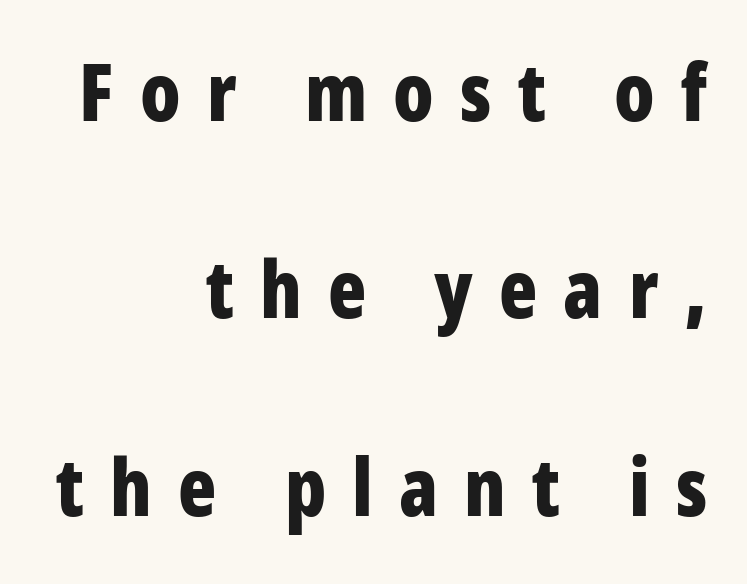
{"serif": "no", "italic": "no", "bold": "yes", "weight": "bold", "width": "condensed", "stroke_contrast": "low", "x_height": "large", "monospaced": "no", "underline": "no", "align": "right", "line_spacing": "loose", "line_spacing_ratio": 2.5, "letter_spacing": "wide", "letter_spacing_em": 0.33, "glyph_px": 79}
